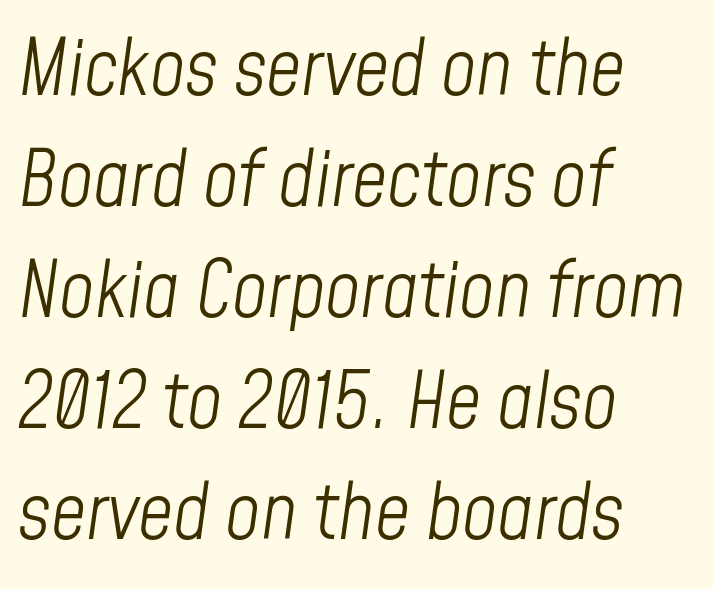
Q: Is the text bold? A: No.
Q: Is the text italic (slanted)? A: Yes, it leans right by about 8 degrees.
Q: Is the text underlined? A: No.
Q: How is the paragraph aligned? A: Left-aligned.
Q: Is the spacing between letters normal or unusually wide? A: Normal.
Q: Is the spacing between lines tight, normal or loose? A: Normal.
Q: Width (condensed, normal, or wide)? A: Condensed.
Q: Stroke contrast? A: Low.
Q: x-height? A: Medium.
Q: Monospaced? A: No.
